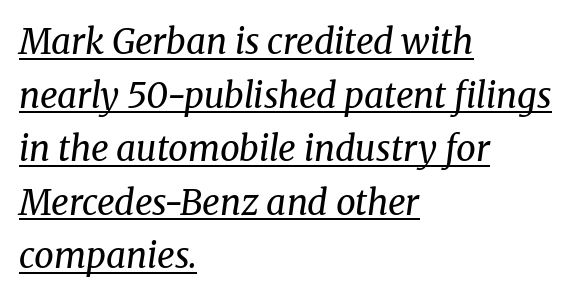
The image shows 35 px regular-weight serif type, italic (leaning right); set left-aligned, normal line spacing (1.53x), normal letter spacing, underlined; medium stroke contrast and a medium x-height.
